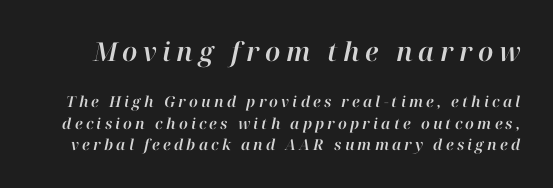
The image shows 26 px text type, italic (leaning right); set normal line spacing (1.41x), unusually wide letter spacing (+0.21 em), not underlined; the first (top) block is 1.73x larger.
